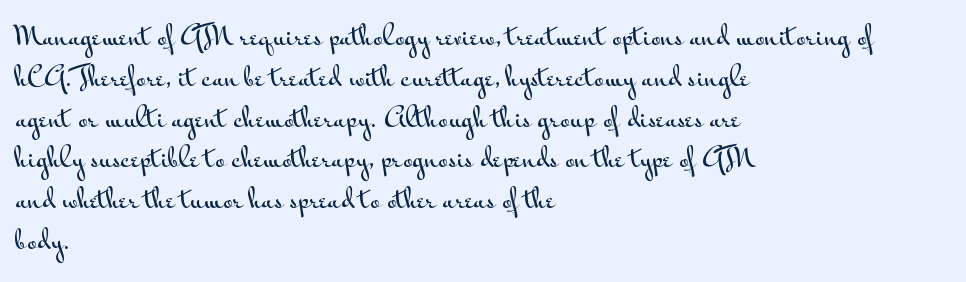
{"underline": "no", "align": "left", "line_spacing": "normal", "line_spacing_ratio": 1.51, "letter_spacing": "normal", "letter_spacing_em": 0.0, "glyph_px": 27}
